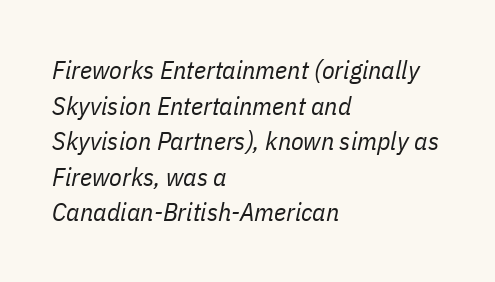
{"italic": "yes", "lean": "right", "slant_degrees": 11, "bold": "no", "underline": "no", "align": "left", "line_spacing": "normal", "line_spacing_ratio": 1.37, "letter_spacing": "normal", "letter_spacing_em": 0.0, "glyph_px": 26}
